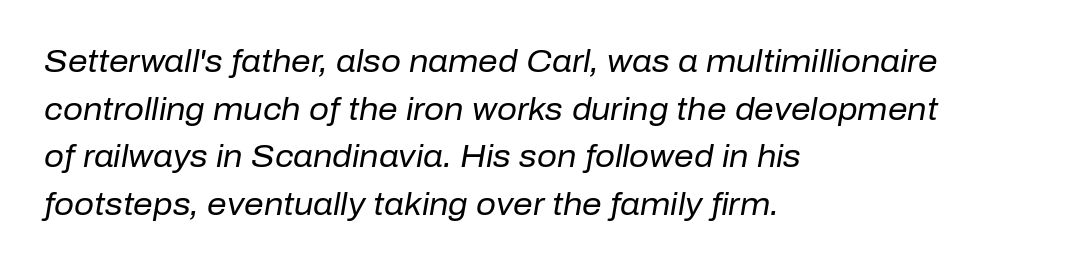
The image shows 31 px regular-weight type, italic (leaning right); set left-aligned, normal line spacing (1.54x), normal letter spacing, not underlined; low stroke contrast and a medium x-height.
